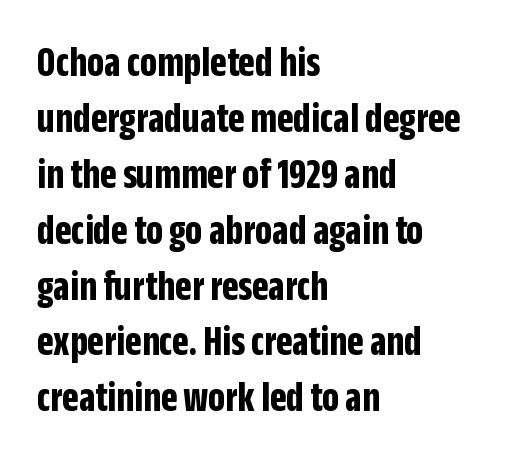
Q: Is the text bold? A: Yes.
Q: Is the text italic (slanted)? A: No, it is upright.
Q: Is the typeface a serif or a sans-serif typeface? A: Sans-serif.
Q: Is the text underlined? A: No.
Q: How is the paragraph aligned? A: Left-aligned.
Q: Is the spacing between letters normal or unusually wide? A: Normal.
Q: Is the spacing between lines tight, normal or loose? A: Normal.
Q: Width (condensed, normal, or wide)? A: Condensed.
Q: Stroke contrast? A: Low.
Q: x-height? A: Large.
Q: Monospaced? A: No.
